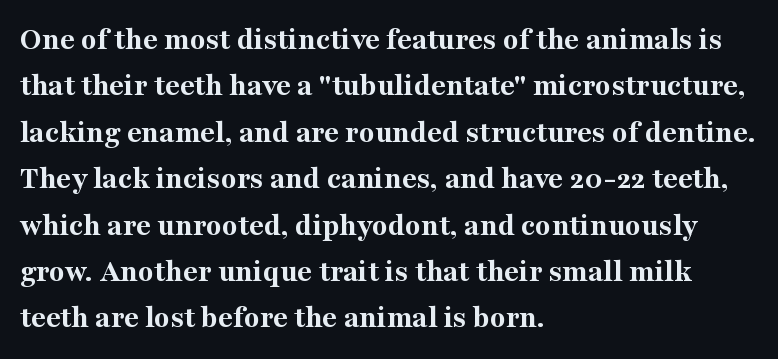
These lines stack with their left ends in a neat column. Typographic density is high because the face is bold. This sample has the flowing, uneven cadence of proportional lettering. How would I describe the line gaps? Plain and ordinary. Nope, not italic — everything's standing straight.
